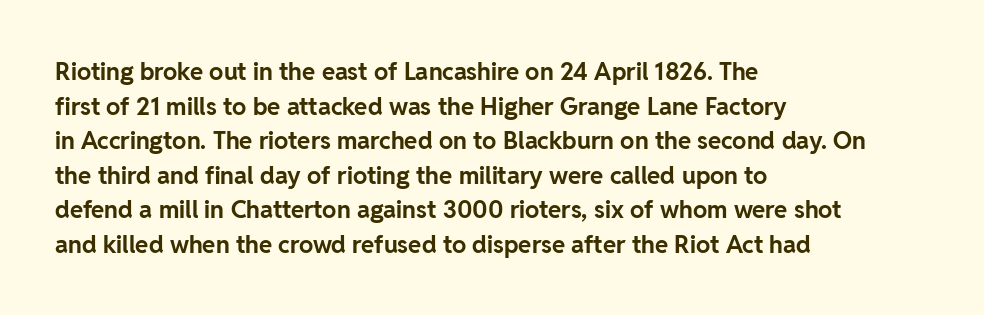
The image shows 24 px bold type, upright; set left-aligned, normal line spacing (1.44x), normal letter spacing, not underlined.
